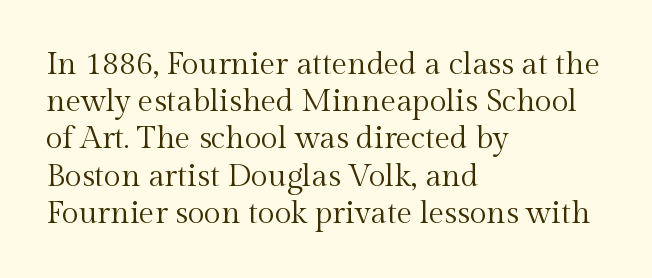
Each stroke keeps to a modest, everyday thickness or less. Posture: upright roman. In terms of letterspacing, this is plain default setting. Observe the serifs anchoring each vertical stroke in this sample. Short and long lines alike share a common starting point at left.
